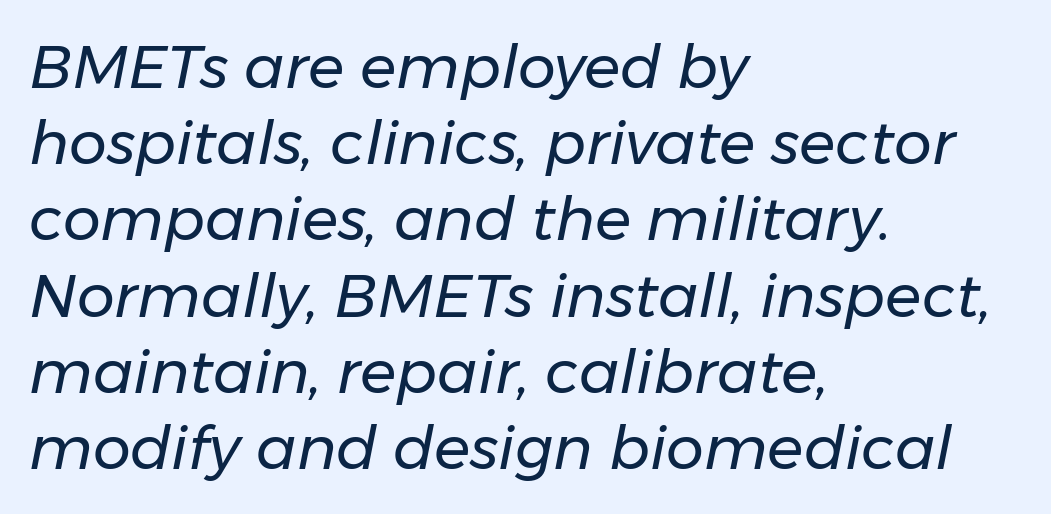
The image shows 60 px regular-weight type, italic (leaning right); set left-aligned, normal line spacing (1.27x), normal letter spacing, not underlined; low stroke contrast and a medium x-height.
